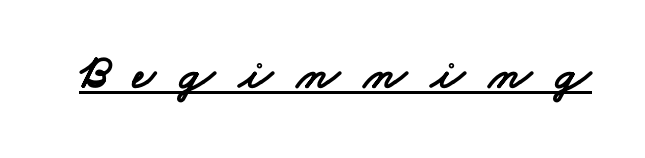
Q: Is the typeface a serif or a sans-serif typeface? A: Sans-serif.
Q: Is the text underlined? A: Yes.
Q: Is the spacing between letters normal or unusually wide? A: Unusually wide.
Q: Width (condensed, normal, or wide)? A: Wide.
Q: Stroke contrast? A: Low.
Q: x-height? A: Small.
Q: Monospaced? A: No.
